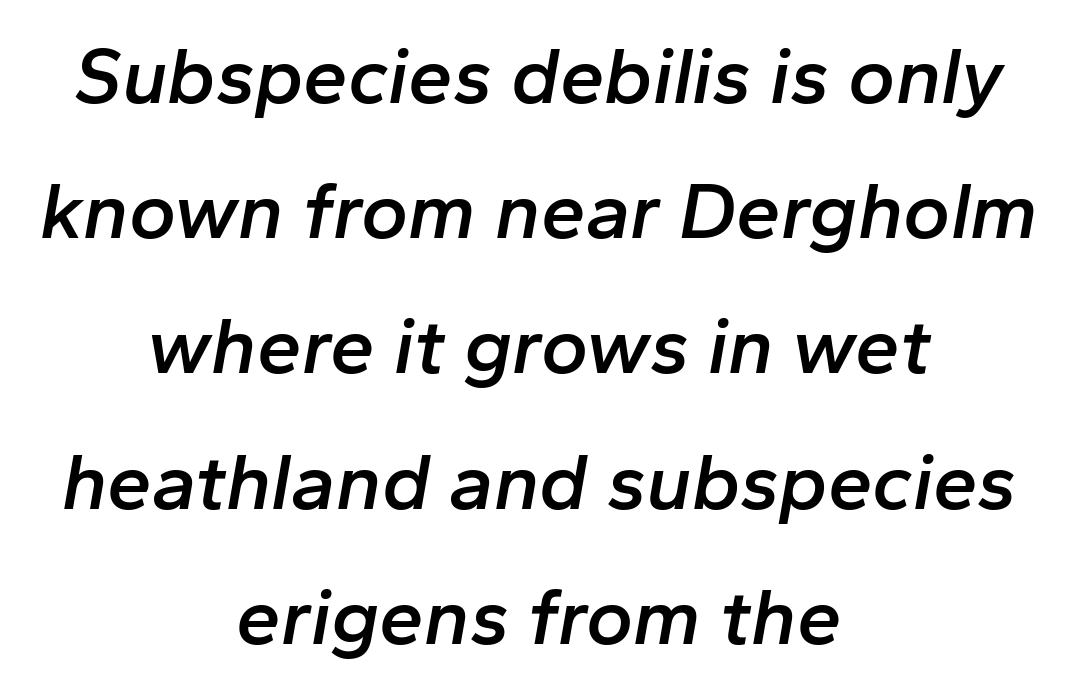
The image shows 80 px semibold type, italic (leaning right); set centered, normal line spacing (1.69x), normal letter spacing, not underlined; low stroke contrast and a medium x-height.
